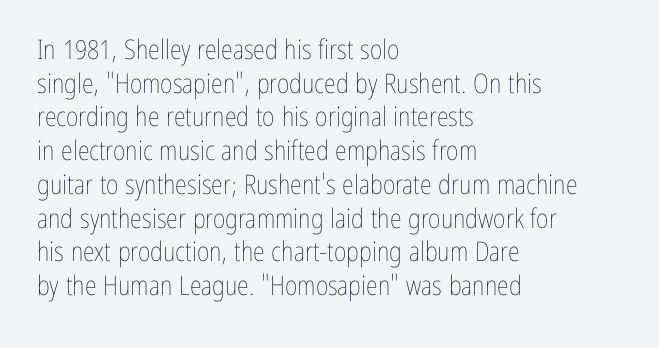
The image shows 27 px text type, upright; set left-aligned, normal line spacing (1.25x), normal letter spacing, not underlined.
